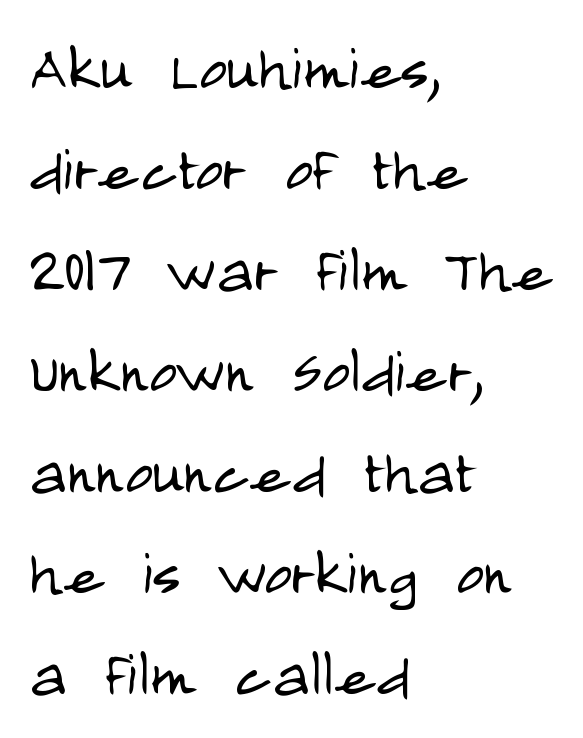
The image shows 76 px light, condensed sans-serif type, upright; set left-aligned, normal line spacing (1.33x), normal letter spacing, not underlined; low stroke contrast and a large x-height.
